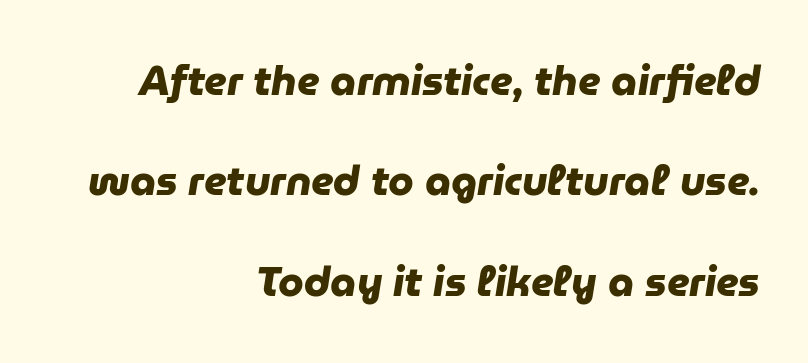
{"serif": "no", "bold": "yes", "weight": "heavy", "width": "normal", "stroke_contrast": "low", "x_height": "medium", "monospaced": "no", "underline": "no", "align": "right", "line_spacing": "loose", "line_spacing_ratio": 2.45, "letter_spacing": "normal", "letter_spacing_em": 0.0, "glyph_px": 41}
